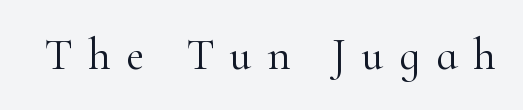
Q: Is the text bold? A: No.
Q: Is the text italic (slanted)? A: No, it is upright.
Q: Is the typeface a serif or a sans-serif typeface? A: Serif.
Q: Is the text underlined? A: No.
Q: Is the spacing between letters normal or unusually wide? A: Unusually wide.
Q: Width (condensed, normal, or wide)? A: Normal.
Q: Stroke contrast? A: High.
Q: x-height? A: Small.
Q: Monospaced? A: No.
